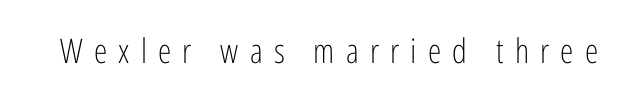
The rendering uses natural spacing where letterforms have individual widths. Look at the bottom of the vertical strokes: they stop flat, with no serifs. Someone cranked the tracking dial way up on this one. The face looks like a standard text weight, possibly lighter. The specimen omits any rule beneath the text block's lines.
